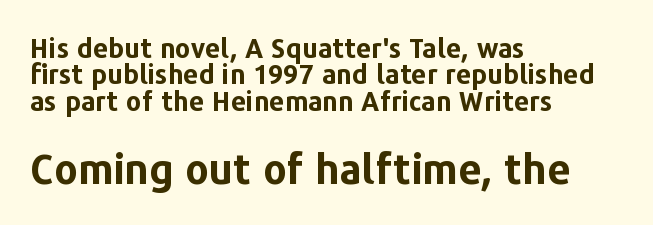
Q: Is the text bold? A: Yes.
Q: Is the text italic (slanted)? A: No, it is upright.
Q: Is the typeface a serif or a sans-serif typeface? A: Sans-serif.
Q: Is the text underlined? A: No.
Q: How is the paragraph aligned? A: Left-aligned.
Q: Is the spacing between letters normal or unusually wide? A: Normal.
Q: Is the spacing between lines tight, normal or loose? A: Tight.
Q: Which block of text is set in a larger size, the first (top) or the second (bottom)? A: The second (bottom) one.
Q: Width (condensed, normal, or wide)? A: Normal.
Q: Stroke contrast? A: Low.
Q: x-height? A: Medium.
Q: Monospaced? A: No.
